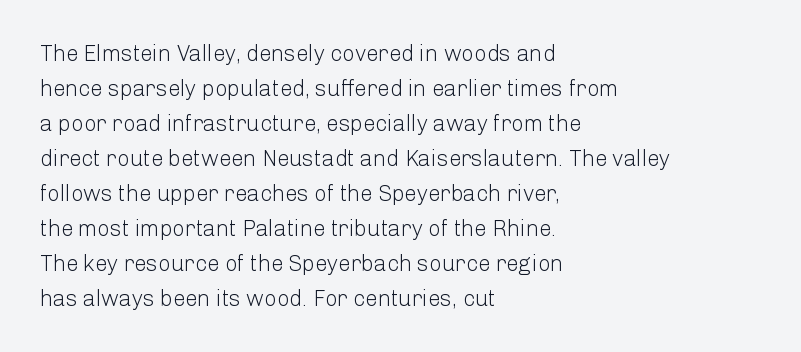
Q: Is the text bold? A: No.
Q: Is the text italic (slanted)? A: No, it is upright.
Q: Is the text underlined? A: No.
Q: How is the paragraph aligned? A: Left-aligned.
Q: Is the spacing between letters normal or unusually wide? A: Normal.
Q: Is the spacing between lines tight, normal or loose? A: Normal.
